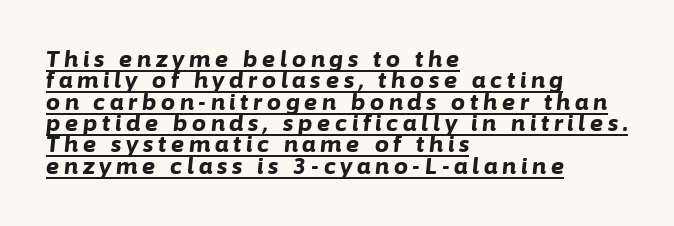
Q: Is the text bold? A: Yes.
Q: Is the text italic (slanted)? A: Yes, it leans right by about 6 degrees.
Q: Is the text underlined? A: Yes.
Q: How is the paragraph aligned? A: Left-aligned.
Q: Is the spacing between letters normal or unusually wide? A: Unusually wide.
Q: Is the spacing between lines tight, normal or loose? A: Tight.
